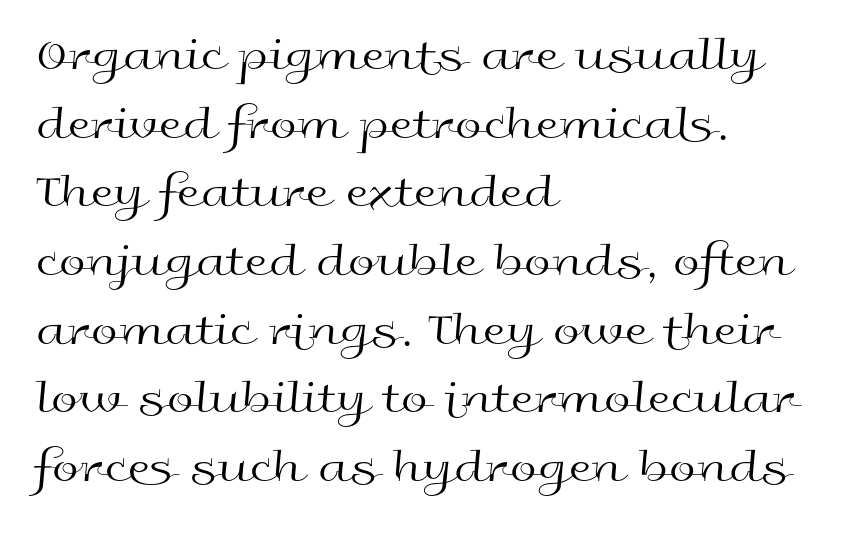
The image shows 48 px regular-weight, wide sans-serif type, upright; set left-aligned, normal line spacing (1.43x), normal letter spacing, not underlined; a medium x-height.
